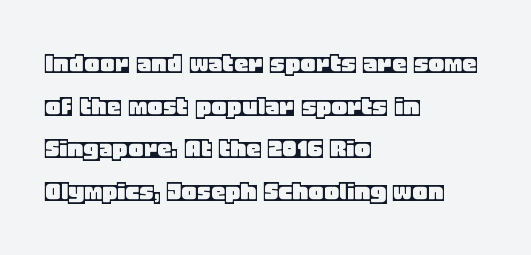
The type is set solid horizontally, with unmodified tracking. Varying glyph widths throughout — classic text-font behaviour. The typesetter chose a ragged-right arrangement here. Summary of vertical rhythm: regular, with standard interline spacing. Rule under the text: the space is simply empty. A typesetter would mark this as roman, not italic.
